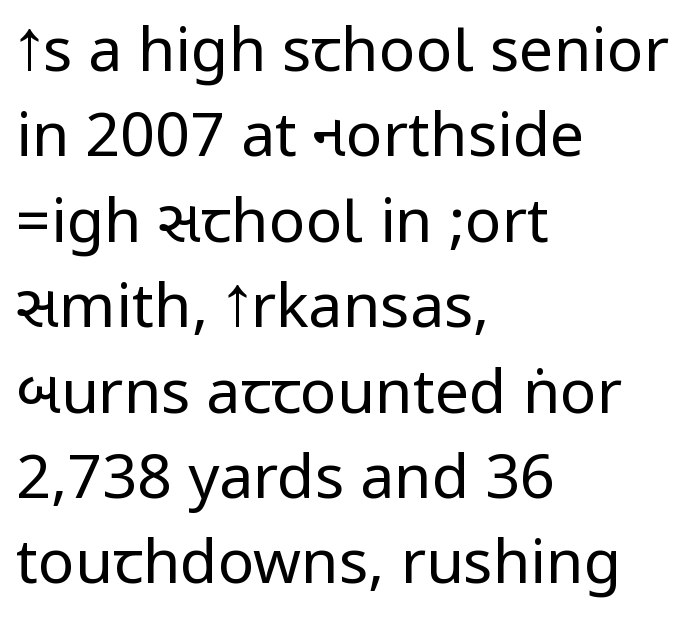
Posture: straight, roman, zero tilt. A quiet, ordinary-to-light weight characterises the typeface. This rendering leaves character spacing at its baseline value. Reading down the column, the eye jumps a familiar distance to each next line.
